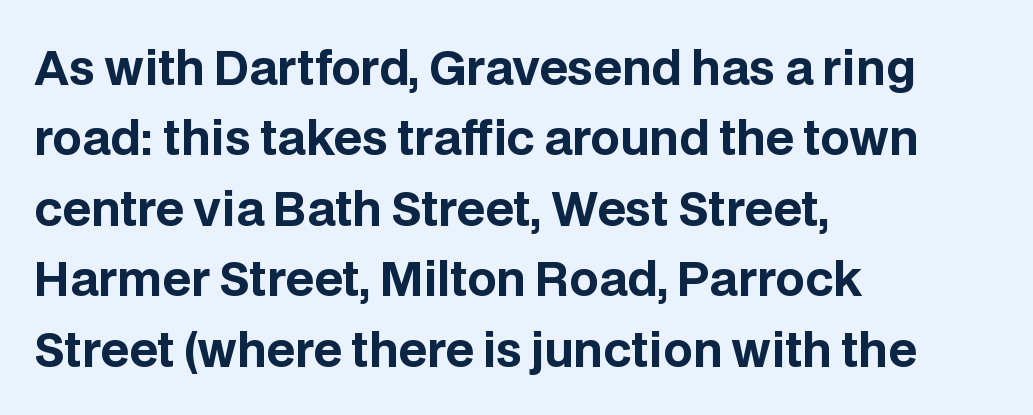
{"serif": "no", "italic": "no", "bold": "yes", "weight": "bold", "width": "normal", "stroke_contrast": "low", "x_height": "large", "monospaced": "no", "underline": "no", "align": "left", "line_spacing": "normal", "line_spacing_ratio": 1.53, "letter_spacing": "normal", "letter_spacing_em": 0.0, "glyph_px": 46}
